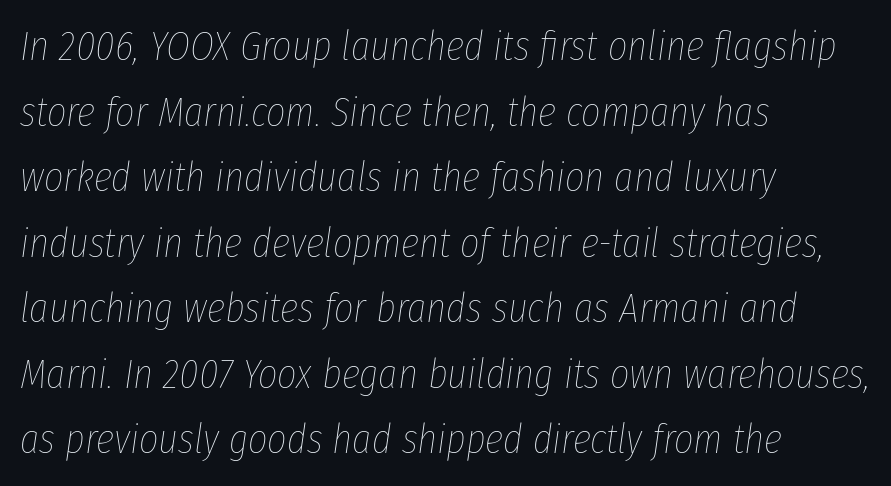
Q: Is the text bold? A: No.
Q: Is the text italic (slanted)? A: Yes, it leans right by about 8 degrees.
Q: Is the text underlined? A: No.
Q: How is the paragraph aligned? A: Left-aligned.
Q: Is the spacing between letters normal or unusually wide? A: Normal.
Q: Is the spacing between lines tight, normal or loose? A: Normal.
Q: Width (condensed, normal, or wide)? A: Condensed.
Q: Stroke contrast? A: Low.
Q: x-height? A: Medium.
Q: Monospaced? A: No.
